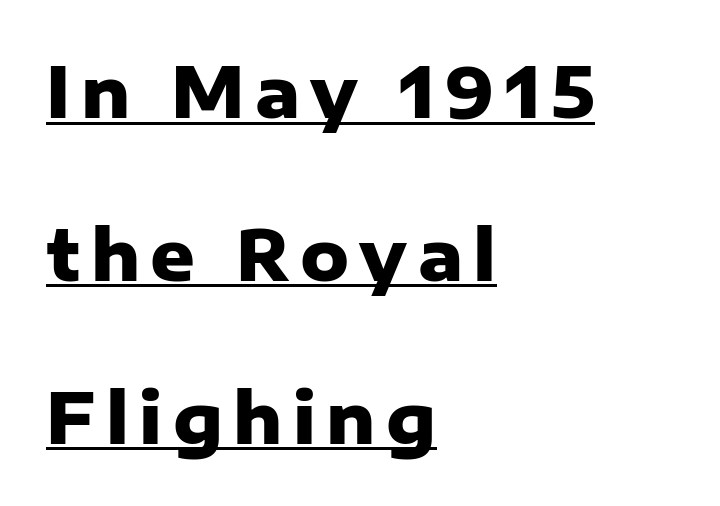
{"serif": "no", "italic": "no", "bold": "yes", "weight": "heavy", "width": "normal", "stroke_contrast": "low", "x_height": "medium", "monospaced": "no", "underline": "yes", "align": "left", "line_spacing": "loose", "line_spacing_ratio": 2.36, "glyph_px": 69}
